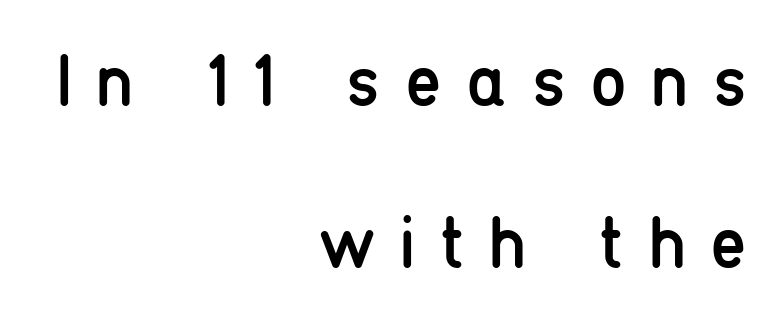
Q: Is the text bold? A: No.
Q: Is the text italic (slanted)? A: No, it is upright.
Q: Is the typeface a serif or a sans-serif typeface? A: Sans-serif.
Q: Is the text underlined? A: No.
Q: How is the paragraph aligned? A: Right-aligned.
Q: Is the spacing between letters normal or unusually wide? A: Unusually wide.
Q: Is the spacing between lines tight, normal or loose? A: Loose.
Q: Width (condensed, normal, or wide)? A: Condensed.
Q: Stroke contrast? A: Low.
Q: x-height? A: Medium.
Q: Monospaced? A: No.
